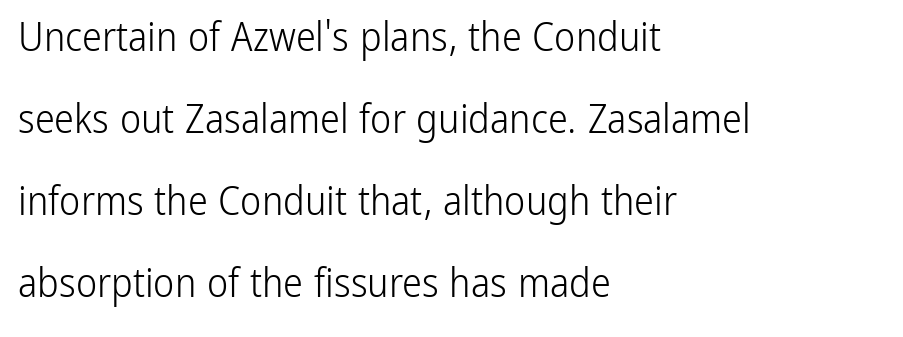
The image shows 40 px light, condensed sans-serif type, upright; set left-aligned, loose line spacing (2.05x), normal letter spacing, not underlined; low stroke contrast and a medium x-height.
